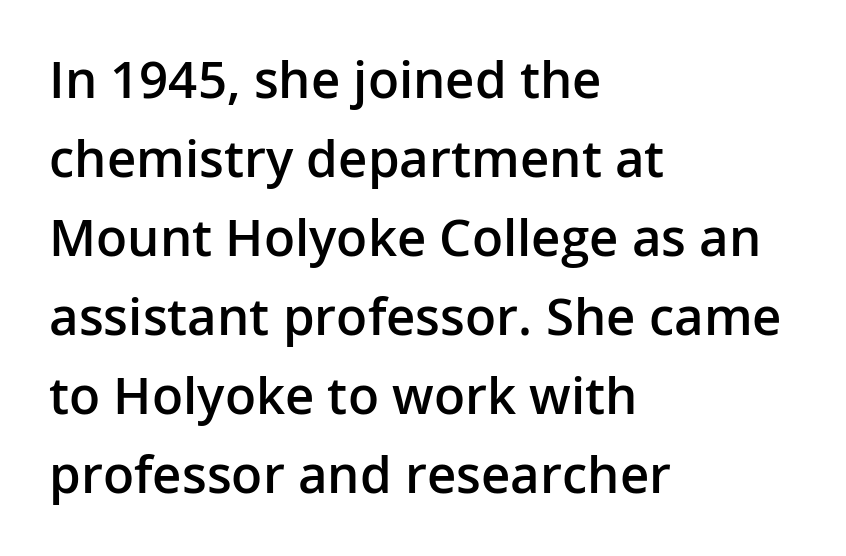
The specimen omits any rule beneath the text block's lines. Stroke thickness is moderately raised; the sample reads as semibold. You could not count columns in this text — the font is proportionally spaced. Which margin do the lines hug? The left one — the right edge is uneven.
